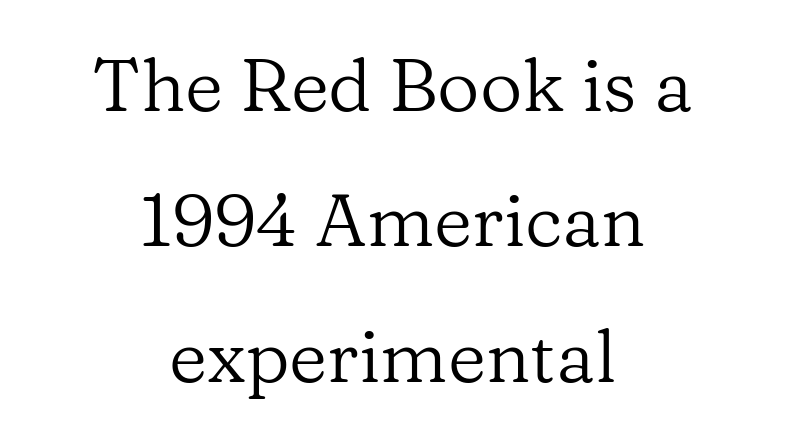
{"serif": "yes", "italic": "no", "bold": "no", "weight": "regular", "width": "normal", "stroke_contrast": "low", "x_height": "medium", "monospaced": "no", "underline": "no", "align": "center", "line_spacing_ratio": 1.83, "letter_spacing": "normal", "letter_spacing_em": 0.0, "glyph_px": 74}
